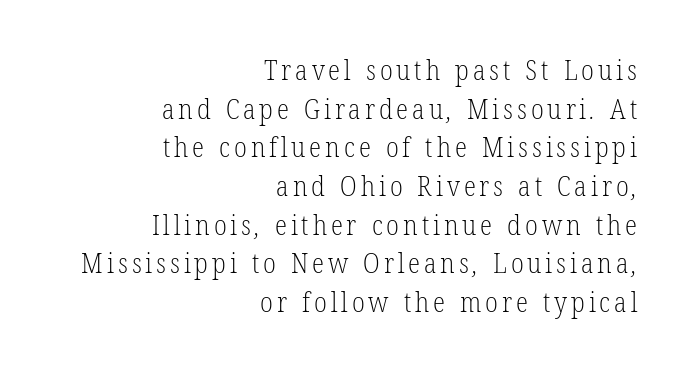
{"serif": "yes", "bold": "no", "weight": "light", "width": "condensed", "stroke_contrast": "low", "x_height": "medium", "monospaced": "no", "underline": "no", "align": "right", "line_spacing": "normal", "line_spacing_ratio": 1.38, "glyph_px": 28}
